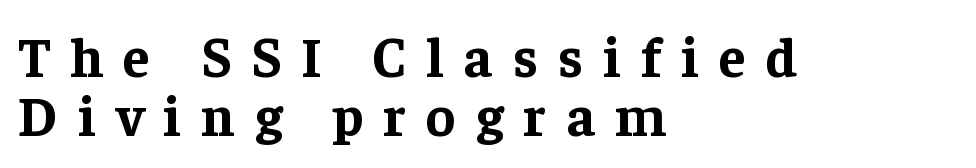
The glyphs in this specimen are seriffed. The letters stand straight up with perfectly vertical stems. Is this a fixed-width face? No — the glyphs have proportional, varying widths. How would I describe the line gaps? Narrow and economical. How are the letters spaced? Widely, with obvious added tracking. Look at the stroke-to-counter ratio: heavy, a bold.
